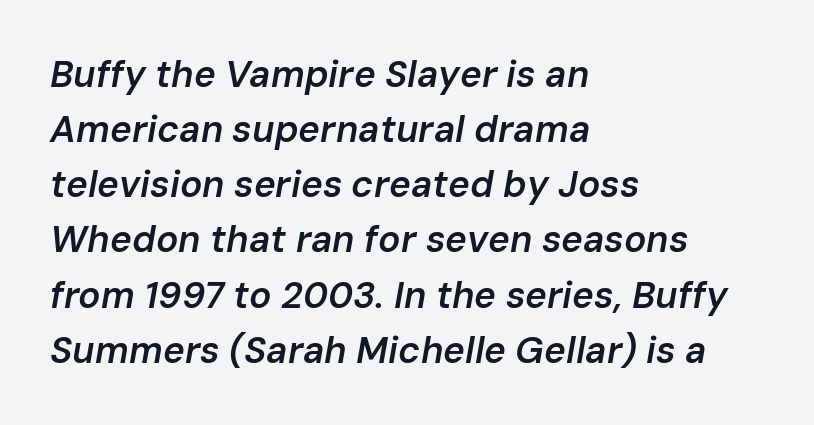
{"italic": "yes", "lean": "right", "slant_degrees": 10, "bold": "semi", "weight": "semibold", "width": "normal", "stroke_contrast": "low", "x_height": "medium", "monospaced": "no", "underline": "no", "align": "left", "line_spacing": "normal", "line_spacing_ratio": 1.49, "letter_spacing": "normal", "letter_spacing_em": 0.0, "glyph_px": 37}
